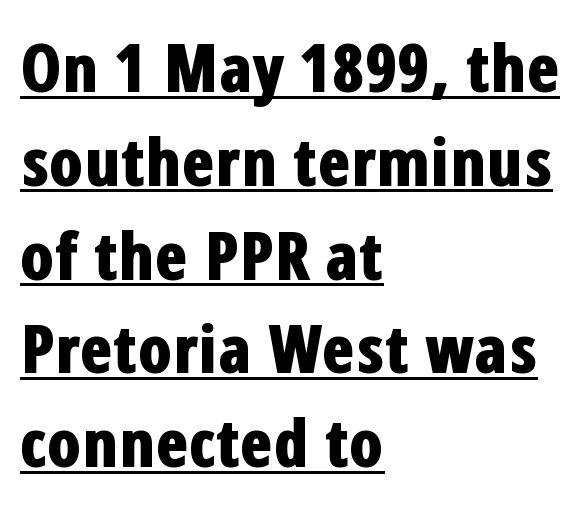
{"serif": "no", "italic": "no", "bold": "yes", "weight": "bold", "width": "condensed", "stroke_contrast": "low", "x_height": "medium", "monospaced": "no", "underline": "yes", "align": "left", "line_spacing": "normal", "line_spacing_ratio": 1.4, "letter_spacing": "normal", "letter_spacing_em": 0.0, "glyph_px": 67}
